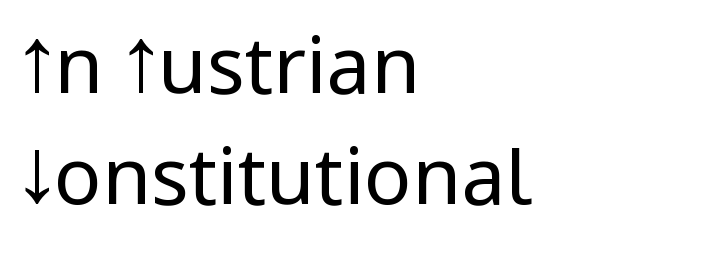
{"serif": "no", "italic": "no", "bold": "no", "weight": "regular", "width": "condensed", "stroke_contrast": "low", "x_height": "large", "monospaced": "no", "underline": "no", "align": "left", "line_spacing": "normal", "line_spacing_ratio": 1.4, "letter_spacing": "normal", "letter_spacing_em": 0.0, "glyph_px": 79}
